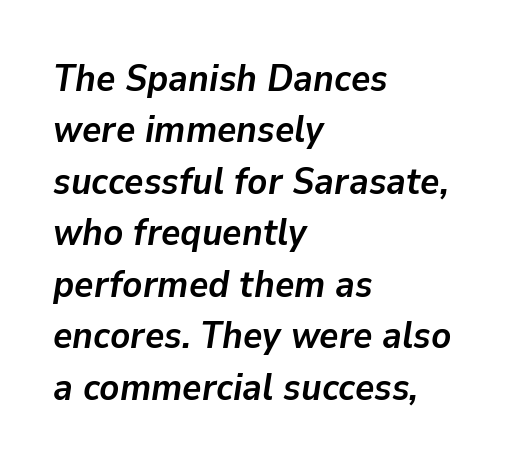
Q: Is the text bold? A: Yes.
Q: Is the text italic (slanted)? A: Yes, it leans right by about 9 degrees.
Q: Is the text underlined? A: No.
Q: How is the paragraph aligned? A: Left-aligned.
Q: Is the spacing between letters normal or unusually wide? A: Normal.
Q: Is the spacing between lines tight, normal or loose? A: Normal.
Q: Width (condensed, normal, or wide)? A: Normal.
Q: Stroke contrast? A: Low.
Q: x-height? A: Medium.
Q: Monospaced? A: No.
